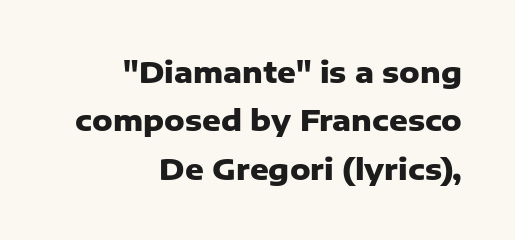
{"serif": "no", "italic": "no", "bold": "yes", "weight": "heavy", "width": "normal", "stroke_contrast": "low", "x_height": "medium", "monospaced": "no", "underline": "no", "align": "right", "line_spacing": "normal", "line_spacing_ratio": 1.67, "letter_spacing": "normal", "letter_spacing_em": 0.0, "glyph_px": 29}
